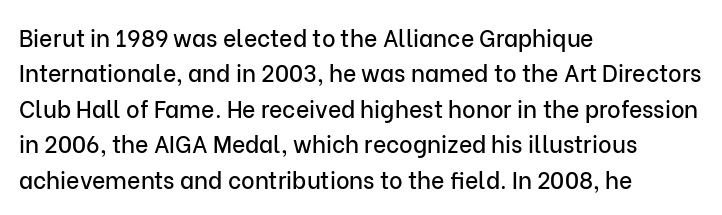
The image shows 23 px text type, upright; set left-aligned, normal line spacing (1.54x), normal letter spacing, not underlined.
